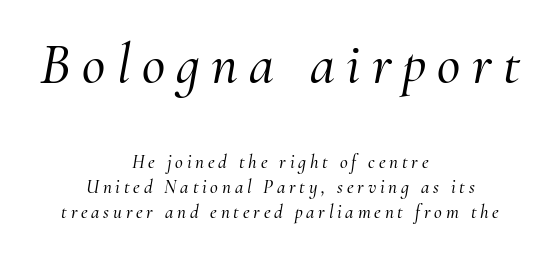
Q: Is the text italic (slanted)? A: Yes, it leans right by about 10 degrees.
Q: Is the typeface a serif or a sans-serif typeface? A: Serif.
Q: Is the text underlined? A: No.
Q: How is the paragraph aligned? A: Centered.
Q: Is the spacing between letters normal or unusually wide? A: Unusually wide.
Q: Is the spacing between lines tight, normal or loose? A: Normal.
Q: Which block of text is set in a larger size, the first (top) or the second (bottom)? A: The first (top) one.
Q: Width (condensed, normal, or wide)? A: Normal.
Q: Stroke contrast? A: Medium.
Q: x-height? A: Small.
Q: Monospaced? A: No.
